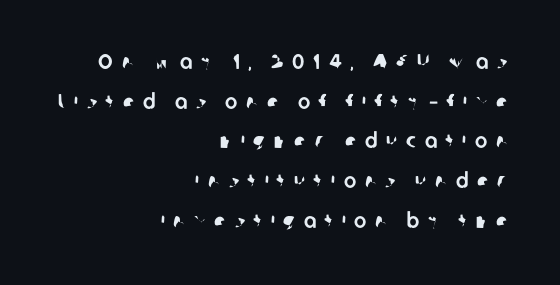
The image shows 21 px text type; set right-aligned, line spacing 1.89x, unusually wide letter spacing (+0.41 em), not underlined.
